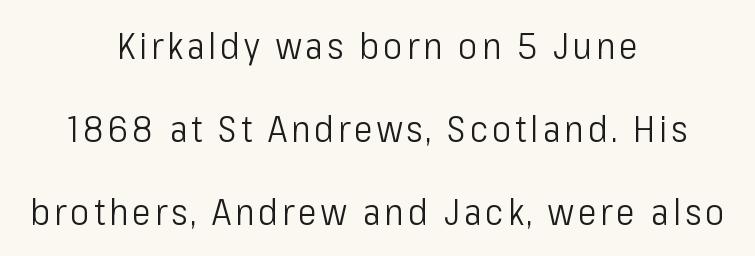
{"serif": "no", "italic": "no", "bold": "no", "weight": "light", "width": "condensed", "stroke_contrast": "low", "x_height": "medium", "monospaced": "no", "underline": "no", "align": "center", "line_spacing": "loose", "line_spacing_ratio": 2.3, "glyph_px": 36}
